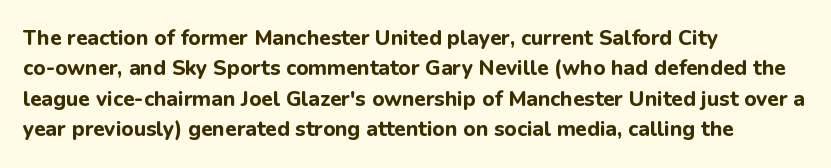
Q: Is the text bold? A: Yes.
Q: Is the text italic (slanted)? A: No, it is upright.
Q: Is the text underlined? A: No.
Q: How is the paragraph aligned? A: Left-aligned.
Q: Is the spacing between letters normal or unusually wide? A: Normal.
Q: Is the spacing between lines tight, normal or loose? A: Normal.
